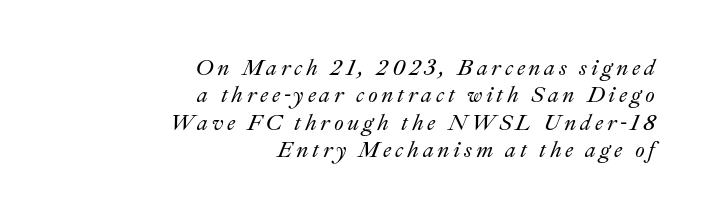
Teacher's note: observe the even right margin — that is flush-right alignment. This sample uses an oblique cut, with every glyph tilted off the vertical. Horizontal bands of white between lines are of average thickness. Any mark beneath the type? The region is blank.
